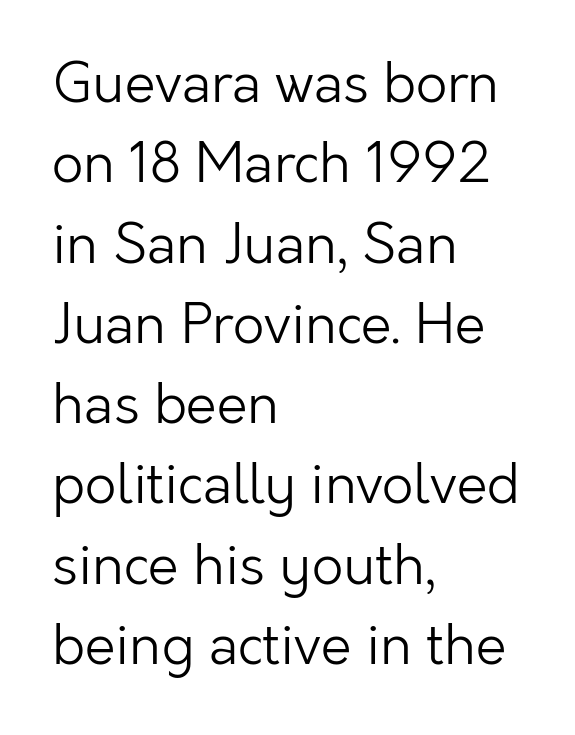
The image shows 55 px light sans-serif type, upright; set left-aligned, normal line spacing (1.46x), normal letter spacing, not underlined; low stroke contrast and a medium x-height.
